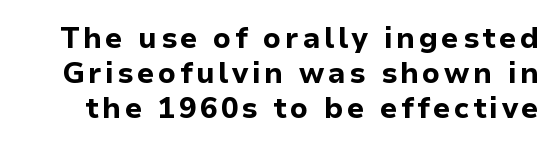
Stroke thickness is high; the sample reads as a true bold. A typesetter would call this proportional, since set widths differ per character. Any mark beneath the type? The region is blank. Each letter's strokes conclude bluntly, with no projecting serifs.
